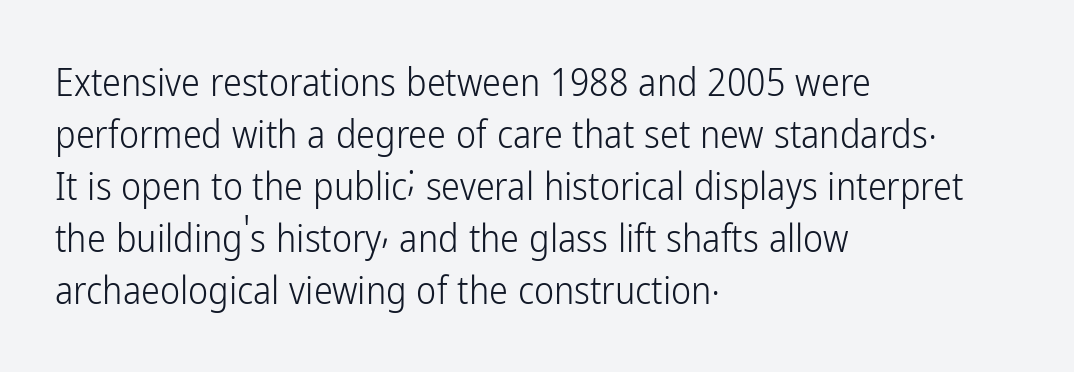
Q: Is the text bold? A: No.
Q: Is the text italic (slanted)? A: No, it is upright.
Q: Is the typeface a serif or a sans-serif typeface? A: Sans-serif.
Q: Is the text underlined? A: No.
Q: How is the paragraph aligned? A: Left-aligned.
Q: Is the spacing between letters normal or unusually wide? A: Normal.
Q: Is the spacing between lines tight, normal or loose? A: Normal.
Q: Width (condensed, normal, or wide)? A: Condensed.
Q: Stroke contrast? A: Low.
Q: x-height? A: Medium.
Q: Monospaced? A: No.
